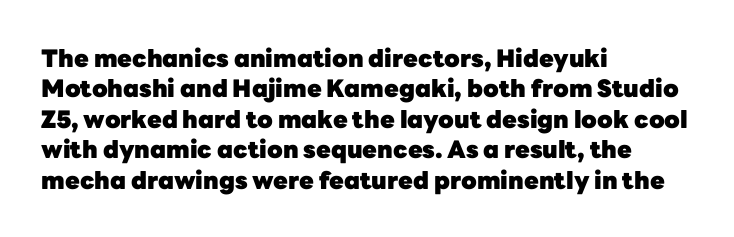
The image shows 24 px bold type, upright; set left-aligned, normal line spacing (1.27x), normal letter spacing, not underlined.
